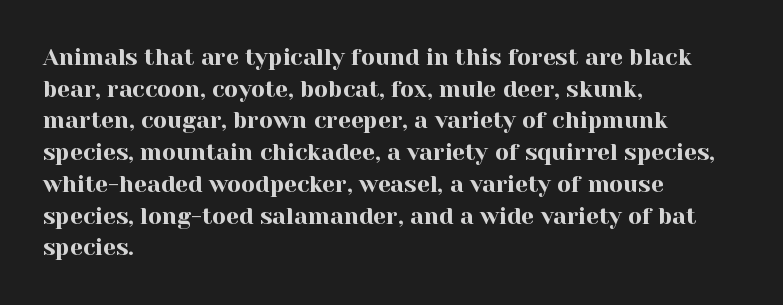
The tracking reads as untouched default to a designer's eye. These lines were composed using upright roman letters. A clean baseline with only descenders dipping below it. The designer left line spacing at the default. The lines are quadded left.
